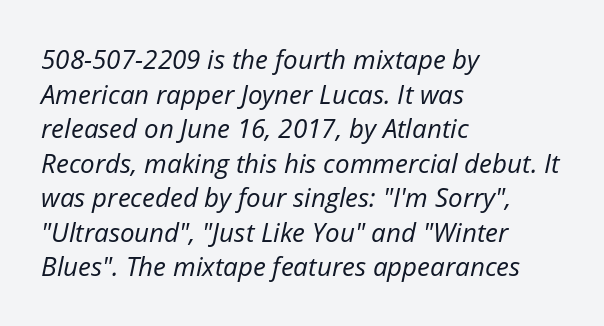
Short note: letters normally spaced. The font's italic variant was chosen for this text. These lines are set flush left with a ragged right edge. Normally led — the rows are evenly, conventionally spaced. The strip under each line holds only bare page.
